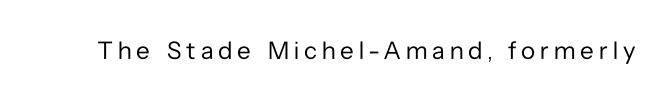
Q: Is the text bold? A: No.
Q: Is the text italic (slanted)? A: No, it is upright.
Q: Is the text underlined? A: No.
Q: Is the spacing between letters normal or unusually wide? A: Unusually wide.
